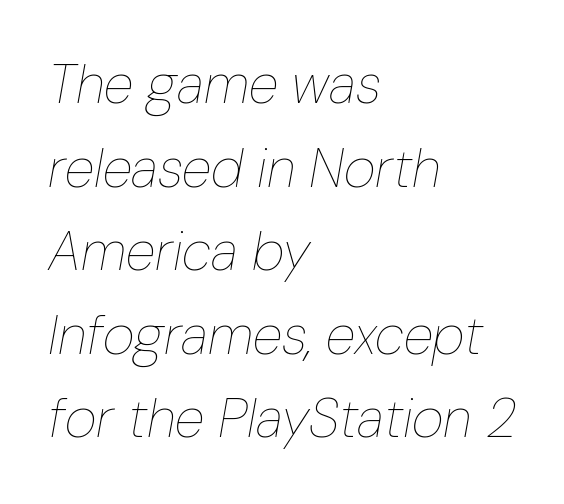
Character widths vary here, with narrow letters taking less room than wide ones. Alignment: flush left. Unbolded letterforms with no extra heft. Students, note that the glyphs here touch the page at normal intervals. Summary of vertical rhythm: regular, with standard interline spacing.
